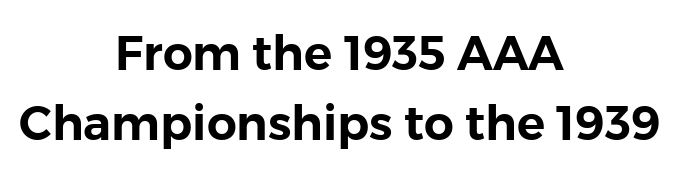
{"serif": "no", "italic": "no", "width": "normal", "stroke_contrast": "low", "x_height": "medium", "monospaced": "no", "underline": "no", "align": "center", "line_spacing": "normal", "line_spacing_ratio": 1.5, "letter_spacing": "normal", "letter_spacing_em": 0.0, "glyph_px": 47}
